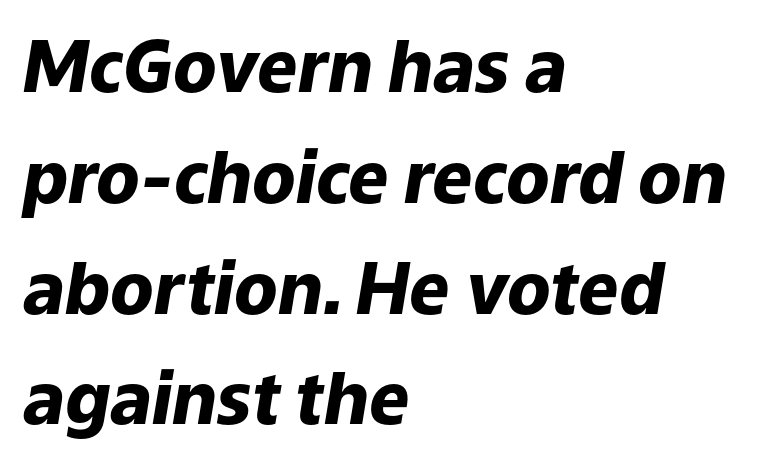
The image shows 71 px heavy type, italic (leaning right); set left-aligned, normal line spacing (1.56x), normal letter spacing, not underlined; low stroke contrast and a medium x-height.
